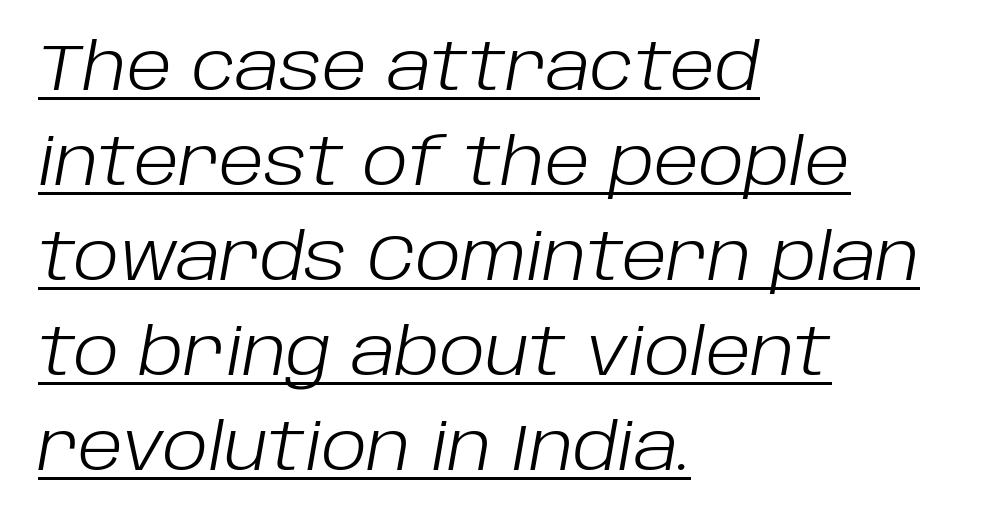
{"italic": "yes", "lean": "right", "slant_degrees": 10, "bold": "no", "weight": "light", "width": "normal", "stroke_contrast": "low", "x_height": "large", "monospaced": "no", "underline": "yes", "align": "left", "line_spacing": "normal", "line_spacing_ratio": 1.46, "letter_spacing": "normal", "letter_spacing_em": 0.0, "glyph_px": 65}
